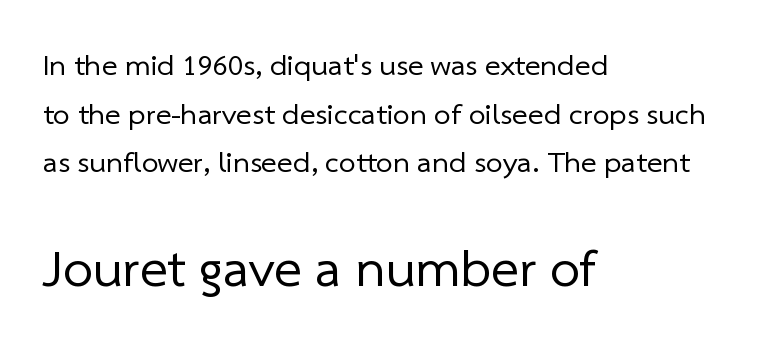
Check where the strokes stop: nothing finishes them off — pure sans. Scale increases going downward across the two blocks. Glyph-to-glyph distance matches everyday printed text. Compared with a centered layout, this one pins lines to the left instead.
